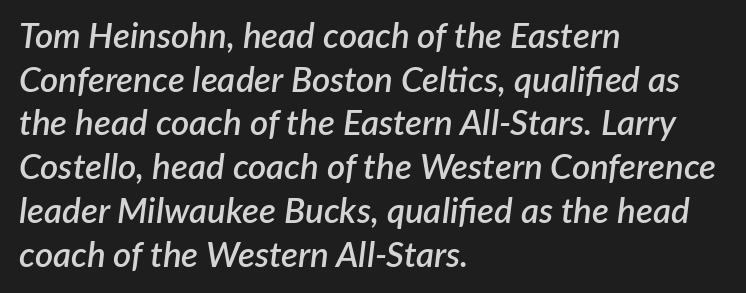
Q: Is the text bold? A: Semi-bold.
Q: Is the text italic (slanted)? A: Yes, it leans right by about 7 degrees.
Q: Is the text underlined? A: No.
Q: How is the paragraph aligned? A: Left-aligned.
Q: Is the spacing between letters normal or unusually wide? A: Normal.
Q: Is the spacing between lines tight, normal or loose? A: Normal.
Q: Width (condensed, normal, or wide)? A: Normal.
Q: Stroke contrast? A: Low.
Q: x-height? A: Medium.
Q: Monospaced? A: No.
